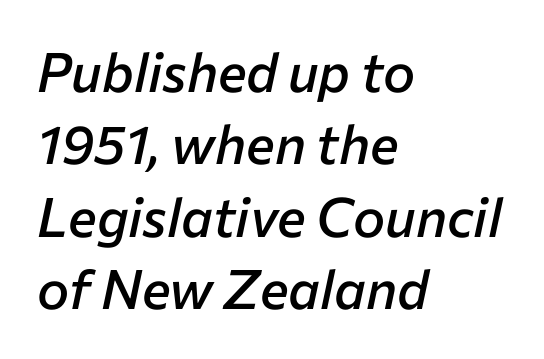
Q: Is the text bold? A: Semi-bold.
Q: Is the text italic (slanted)? A: Yes, it leans right by about 12 degrees.
Q: Is the text underlined? A: No.
Q: How is the paragraph aligned? A: Left-aligned.
Q: Is the spacing between letters normal or unusually wide? A: Normal.
Q: Is the spacing between lines tight, normal or loose? A: Normal.
Q: Width (condensed, normal, or wide)? A: Normal.
Q: Stroke contrast? A: Low.
Q: x-height? A: Medium.
Q: Monospaced? A: No.
